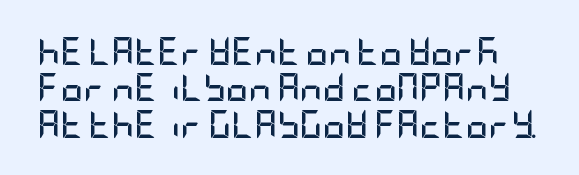
{"serif": "no", "italic": "no", "bold": "yes", "weight": "semibold", "width": "condensed", "stroke_contrast": "low", "x_height": "large", "underline": "no", "line_spacing": "normal", "line_spacing_ratio": 1.3, "letter_spacing": "normal", "letter_spacing_em": 0.0, "glyph_px": 28}
